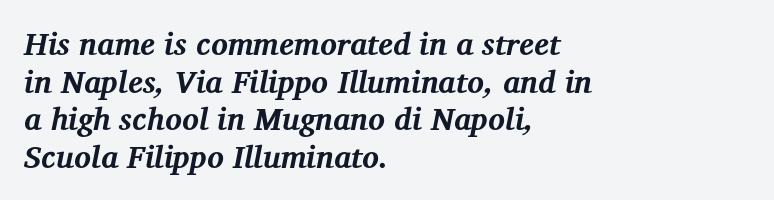
The image shows 31 px bold serif type, italic (leaning right); set left-aligned, line spacing 1.21x, normal letter spacing, not underlined; medium stroke contrast and a medium x-height.
